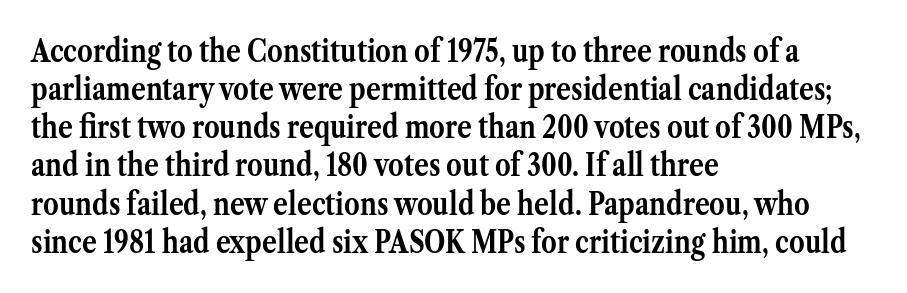
Q: Is the text bold? A: Yes.
Q: Is the text italic (slanted)? A: No, it is upright.
Q: Is the typeface a serif or a sans-serif typeface? A: Serif.
Q: Is the text underlined? A: No.
Q: How is the paragraph aligned? A: Left-aligned.
Q: Is the spacing between letters normal or unusually wide? A: Normal.
Q: Width (condensed, normal, or wide)? A: Normal.
Q: Stroke contrast? A: Medium.
Q: x-height? A: Medium.
Q: Monospaced? A: No.
